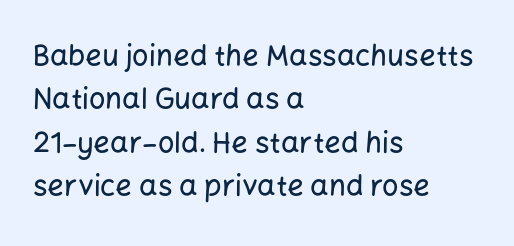
The image shows 29 px sans-serif type, upright; set left-aligned, normal line spacing (1.5x), normal letter spacing, not underlined; low stroke contrast and a medium x-height.
